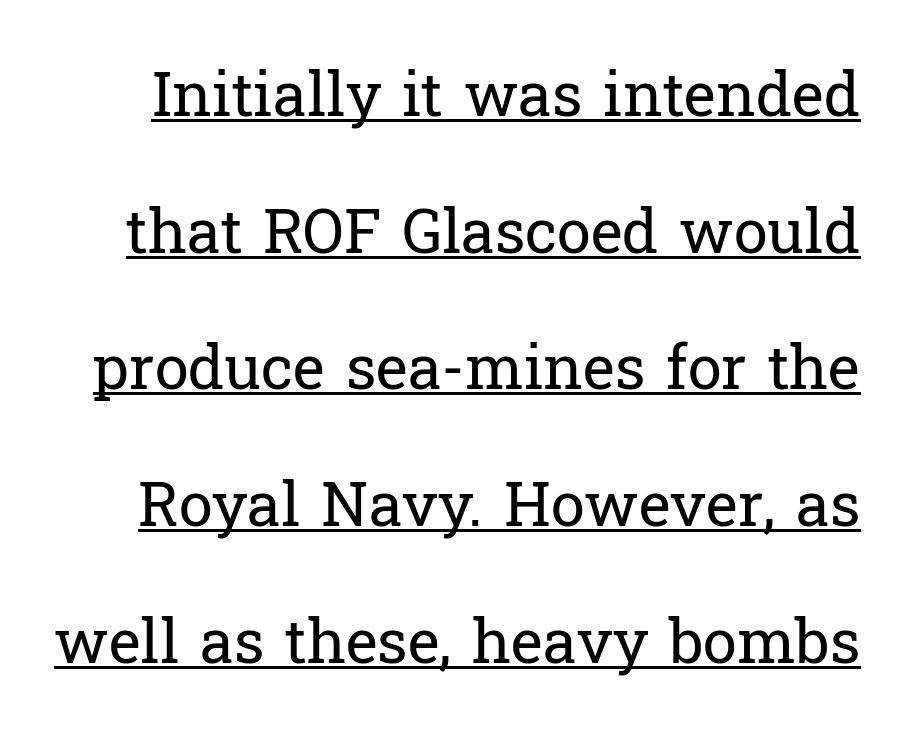
Q: Is the text bold? A: No.
Q: Is the text italic (slanted)? A: No, it is upright.
Q: Is the typeface a serif or a sans-serif typeface? A: Serif.
Q: Is the text underlined? A: Yes.
Q: Is the spacing between letters normal or unusually wide? A: Normal.
Q: Is the spacing between lines tight, normal or loose? A: Loose.
Q: Width (condensed, normal, or wide)? A: Normal.
Q: Stroke contrast? A: Low.
Q: x-height? A: Medium.
Q: Monospaced? A: No.
